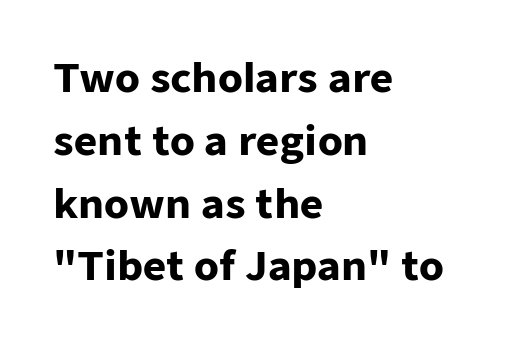
Heavy, bold letterforms. A student would call this left alignment; a typographer would say flush left, rag right. Check under the words: just untouched page. The typeface chosen for these lines omits serifs. A typesetter would call this proportional, since set widths differ per character.
